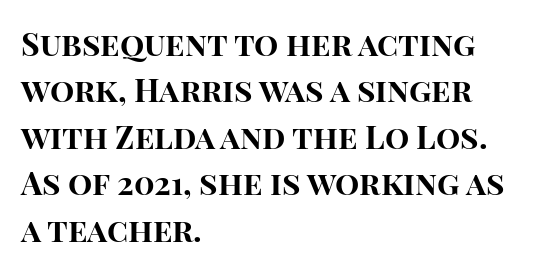
Q: Is the text bold? A: Yes.
Q: Is the text italic (slanted)? A: No, it is upright.
Q: Is the typeface a serif or a sans-serif typeface? A: Sans-serif.
Q: Is the text underlined? A: No.
Q: How is the paragraph aligned? A: Left-aligned.
Q: Is the spacing between letters normal or unusually wide? A: Normal.
Q: Is the spacing between lines tight, normal or loose? A: Normal.
Q: Width (condensed, normal, or wide)? A: Normal.
Q: Stroke contrast? A: High.
Q: x-height? A: Large.
Q: Monospaced? A: No.
